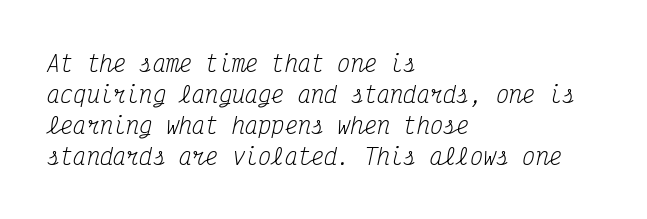
Q: Is the text bold? A: No.
Q: Is the text italic (slanted)? A: Yes, it leans right by about 12 degrees.
Q: Is the text underlined? A: No.
Q: How is the paragraph aligned? A: Left-aligned.
Q: Is the spacing between letters normal or unusually wide? A: Normal.
Q: Is the spacing between lines tight, normal or loose? A: Normal.
